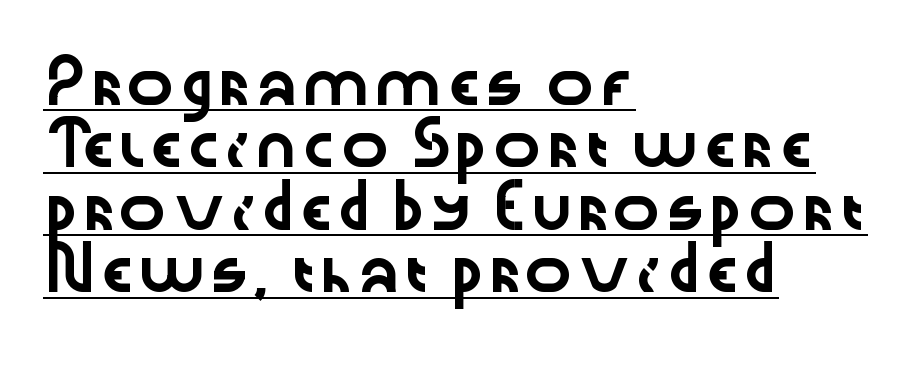
The image shows 40 px wide sans-serif type, upright; set left-aligned, normal line spacing (1.56x), normal letter spacing, underlined; low stroke contrast and a medium x-height.
